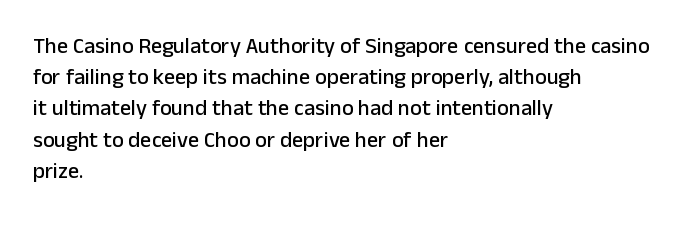
{"italic": "no", "underline": "no", "align": "left", "line_spacing": "normal", "line_spacing_ratio": 1.42, "letter_spacing": "normal", "letter_spacing_em": 0.0, "glyph_px": 22}
